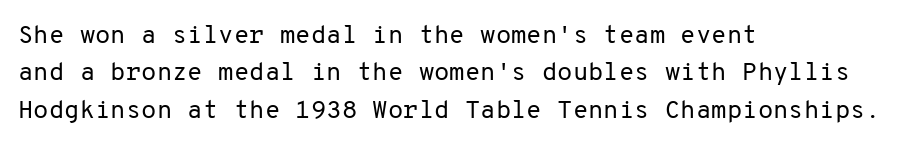
{"italic": "no", "bold": "no", "underline": "no", "align": "left", "line_spacing": "normal", "line_spacing_ratio": 1.5, "letter_spacing": "normal", "letter_spacing_em": 0.0, "glyph_px": 25}
